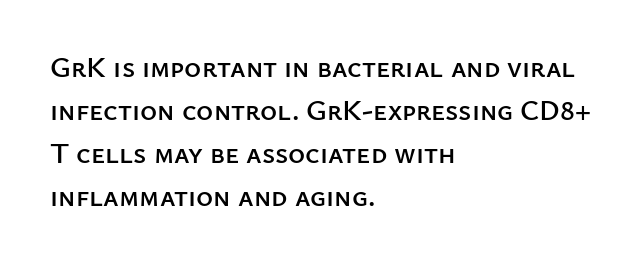
{"serif": "no", "italic": "no", "width": "normal", "stroke_contrast": "low", "x_height": "medium", "monospaced": "no", "underline": "no", "align": "left", "line_spacing": "normal", "line_spacing_ratio": 1.48, "letter_spacing": "normal", "letter_spacing_em": 0.0, "glyph_px": 29}
